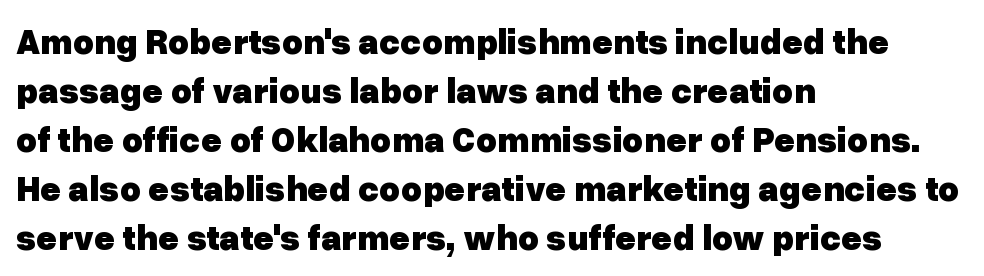
Q: Is the text bold? A: Yes.
Q: Is the text italic (slanted)? A: No, it is upright.
Q: Is the typeface a serif or a sans-serif typeface? A: Sans-serif.
Q: Is the text underlined? A: No.
Q: How is the paragraph aligned? A: Left-aligned.
Q: Is the spacing between letters normal or unusually wide? A: Normal.
Q: Is the spacing between lines tight, normal or loose? A: Normal.
Q: Width (condensed, normal, or wide)? A: Normal.
Q: Stroke contrast? A: Low.
Q: x-height? A: Medium.
Q: Monospaced? A: No.
